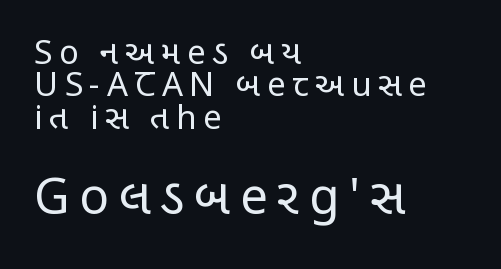
Baseline-to-baseline distance is barely more than the letter height. Bigger letters appear in the bottom chunk; the top chunk is reduced. Does the copy run flush right? No — it runs flush left. Type style note: lacks serifs.
